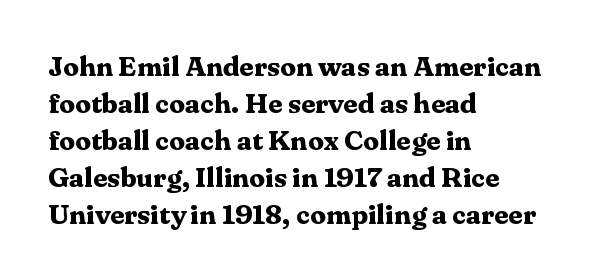
{"serif": "yes", "italic": "no", "bold": "yes", "weight": "bold", "width": "normal", "stroke_contrast": "medium", "x_height": "medium", "monospaced": "no", "underline": "no", "align": "left", "line_spacing": "normal", "line_spacing_ratio": 1.32, "letter_spacing": "normal", "letter_spacing_em": 0.0, "glyph_px": 28}
